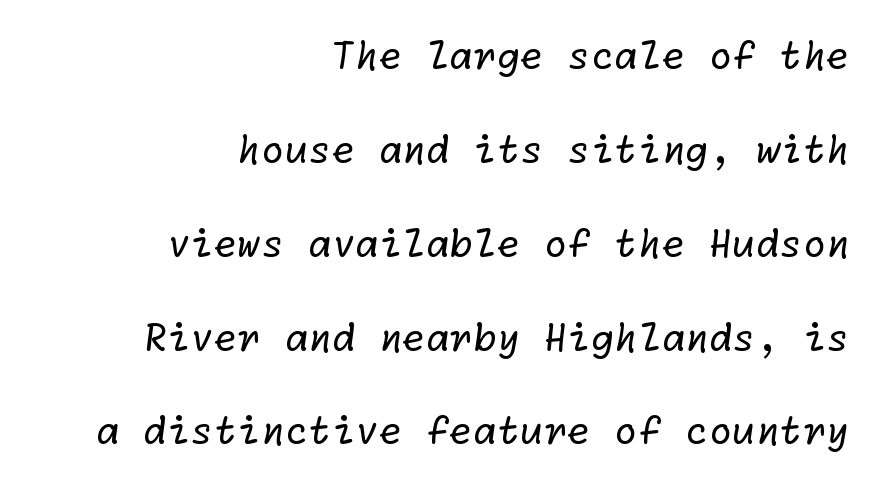
{"serif": "no", "bold": "no", "weight": "regular", "width": "normal", "stroke_contrast": "low", "x_height": "medium", "underline": "no", "align": "right", "line_spacing": "loose", "line_spacing_ratio": 2.47, "letter_spacing": "normal", "letter_spacing_em": 0.0, "glyph_px": 38}
